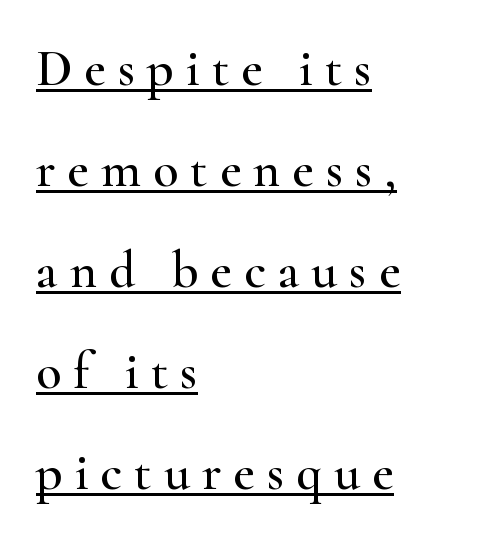
{"serif": "yes", "italic": "no", "width": "wide", "stroke_contrast": "high", "x_height": "small", "monospaced": "no", "underline": "yes", "align": "left", "line_spacing": "loose", "line_spacing_ratio": 1.94, "letter_spacing": "wide", "letter_spacing_em": 0.23, "glyph_px": 52}
